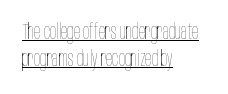
Q: Is the text bold? A: No.
Q: Is the text italic (slanted)? A: No, it is upright.
Q: Is the text underlined? A: Yes.
Q: How is the paragraph aligned? A: Left-aligned.
Q: Is the spacing between letters normal or unusually wide? A: Normal.
Q: Is the spacing between lines tight, normal or loose? A: Normal.
